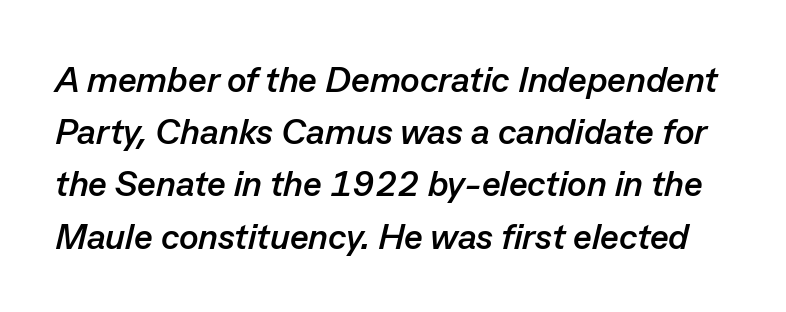
{"italic": "yes", "lean": "right", "slant_degrees": 13, "bold": "yes", "weight": "semibold", "width": "normal", "stroke_contrast": "low", "x_height": "medium", "monospaced": "no", "underline": "no", "line_spacing": "normal", "line_spacing_ratio": 1.45, "letter_spacing": "normal", "letter_spacing_em": 0.0, "glyph_px": 36}
